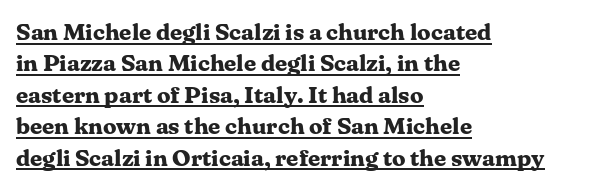
Q: Is the text bold? A: Yes.
Q: Is the text italic (slanted)? A: No, it is upright.
Q: Is the text underlined? A: Yes.
Q: How is the paragraph aligned? A: Left-aligned.
Q: Is the spacing between letters normal or unusually wide? A: Normal.
Q: Is the spacing between lines tight, normal or loose? A: Normal.
